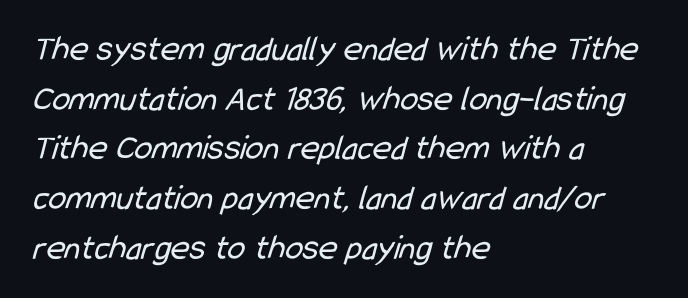
{"serif": "no", "bold": "no", "weight": "regular", "width": "condensed", "stroke_contrast": "low", "x_height": "medium", "monospaced": "no", "underline": "no", "align": "left", "line_spacing": "normal", "line_spacing_ratio": 1.38, "letter_spacing": "normal", "letter_spacing_em": 0.0, "glyph_px": 36}
